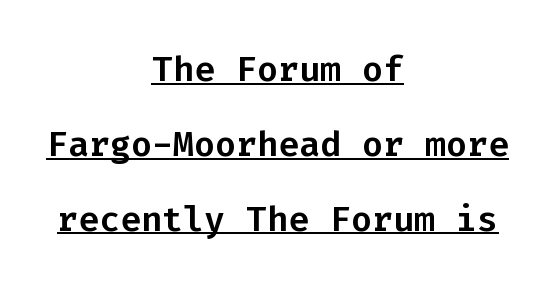
Nobody touched the tracking dial on this one. The block of text is sparse from top to bottom, with ample space between rows. Spacing verdict: monospaced, one width for all characters. No italicization has been applied; the sample stays upright. Glance below the letters and you will spot a drawn line.
